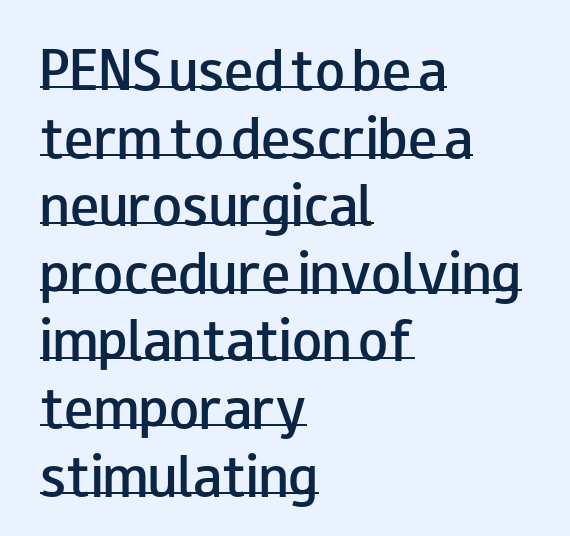
The image shows 49 px semibold, wide sans-serif type, upright; set left-aligned, normal line spacing (1.38x), normal letter spacing, underlined; low stroke contrast and a small x-height.
